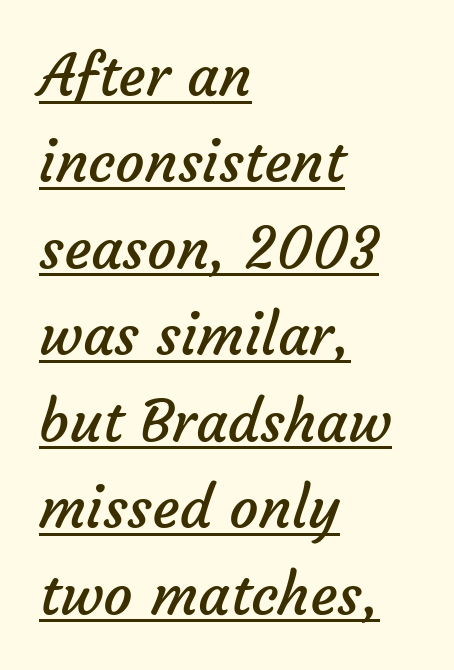
The rendering uses the underline text-decoration. Short and long lines alike share a common starting point at left. Caption: face not bold, strokes unweighted. The block of text has a typical density, with ordinary space between rows. The type is set solid horizontally, with unmodified tracking. The face used here is proportionally spaced, like ordinary book or web type.
